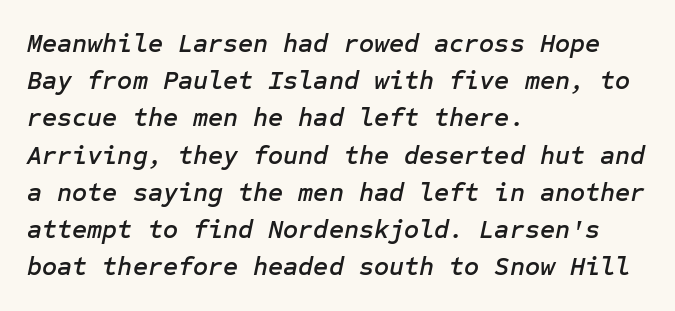
In CSS terms this would be text-align: left. Each row of text sits above clean, open space. Characters follow at the spacing the type designer built in. The passage shown leans; its letterforms are oblique. Horizontal bands of white between lines are of average thickness.
